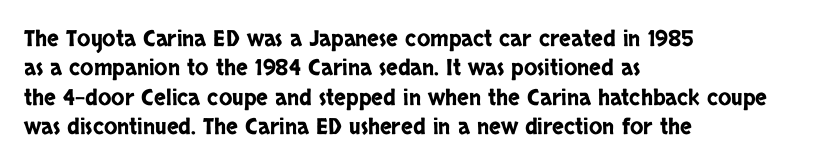
The image shows 22 px text type, upright; set left-aligned, normal line spacing (1.33x), normal letter spacing, not underlined.
